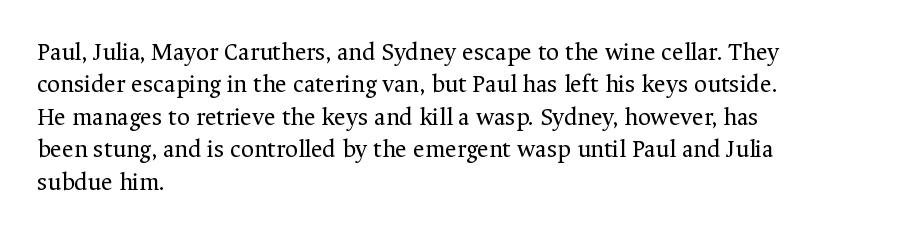
{"italic": "no", "bold": "no", "underline": "no", "align": "left", "line_spacing": "normal", "line_spacing_ratio": 1.3, "letter_spacing": "normal", "letter_spacing_em": 0.0, "glyph_px": 25}
